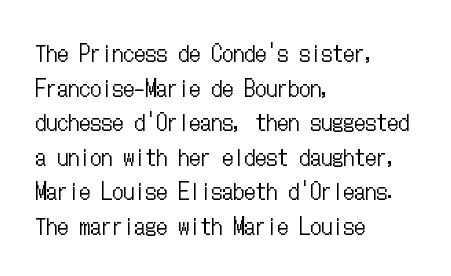
The image shows 22 px text type, upright; set left-aligned, normal line spacing (1.57x), normal letter spacing, not underlined.
